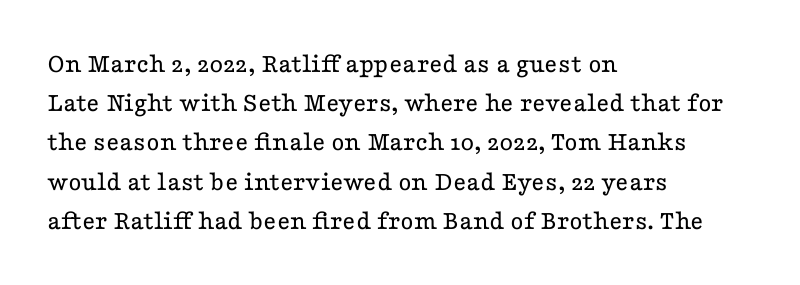
Tracking value appears to be zero — textbook default spacing. Ink coverage per letter is moderate at most. Each new line begins a customary step beneath the previous one. The axis of the letterforms is exactly vertical.
